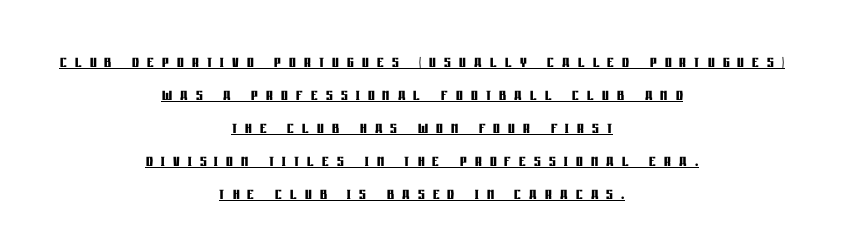
Quick note: interline space is typical. The rendering uses the underline text-decoration. Someone cranked the tracking dial way up on this one. Italic: no, the glyphs are upright roman. You'd pick this weight for a headline — it's a proper bold. Line starts and ends both wander, symmetrically.
